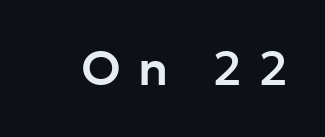
Plain, unruled lines of type. You can tell it's not italic because the verticals are truly vertical. I'd call this a sans setting — the letters go barefoot. The face used here is rendered with a markedly widened letterfit.
